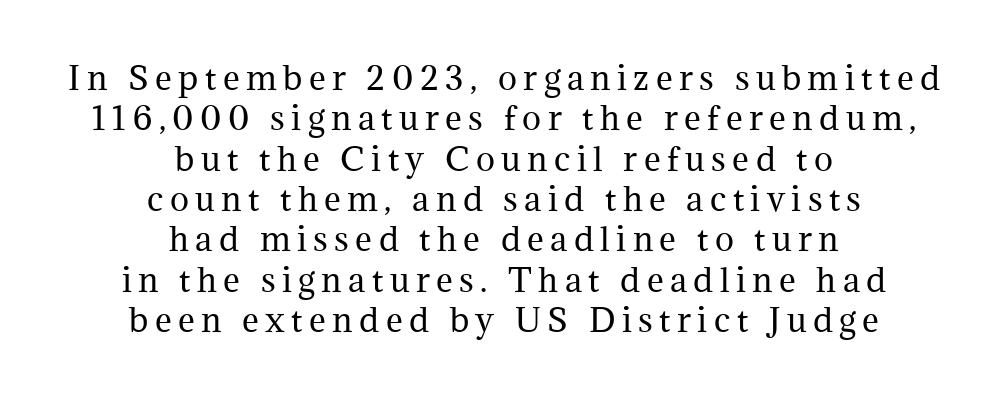
Q: Is the text bold? A: No.
Q: Is the text italic (slanted)? A: No, it is upright.
Q: Is the typeface a serif or a sans-serif typeface? A: Serif.
Q: Is the text underlined? A: No.
Q: How is the paragraph aligned? A: Centered.
Q: Is the spacing between letters normal or unusually wide? A: Unusually wide.
Q: Is the spacing between lines tight, normal or loose? A: Normal.
Q: Width (condensed, normal, or wide)? A: Normal.
Q: Stroke contrast? A: Medium.
Q: x-height? A: Medium.
Q: Monospaced? A: No.
